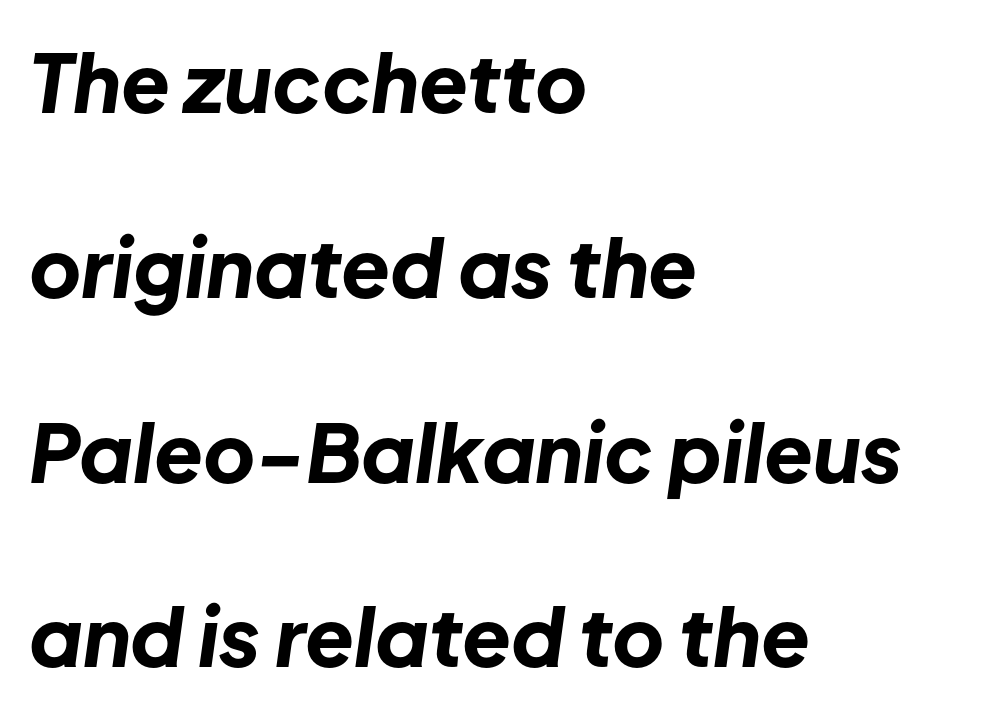
Notice how thick the strokes are: this is what a full bold looks like. Spacing between characters is what you'd get straight out of the box. Leftover space on each line is placed entirely after the last word. Notice the wide empty band between every row — that's loose leading. Honestly, there is no underline to notice here at all. The passage shown is typed in a proportional face where columns would drift.
